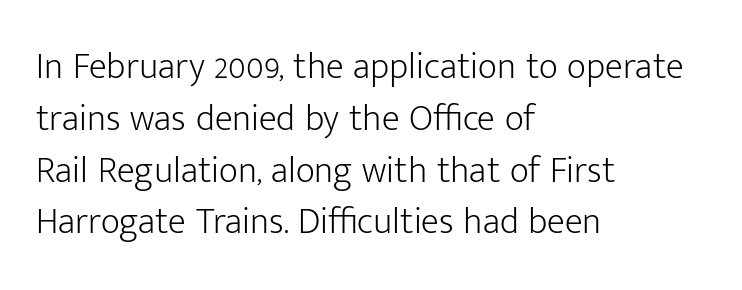
{"serif": "no", "italic": "no", "bold": "no", "weight": "light", "width": "normal", "stroke_contrast": "low", "x_height": "medium", "monospaced": "no", "underline": "no", "align": "left", "line_spacing": "normal", "line_spacing_ratio": 1.4, "letter_spacing": "normal", "letter_spacing_em": 0.0, "glyph_px": 37}
